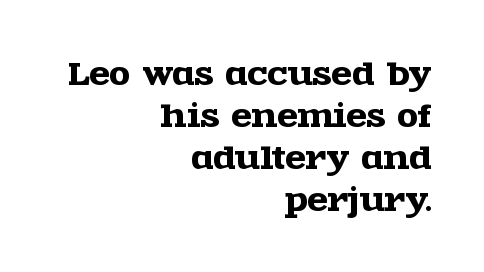
The image shows 30 px wide serif type, upright; set right-aligned, normal line spacing (1.4x), normal letter spacing, not underlined; a large x-height.
